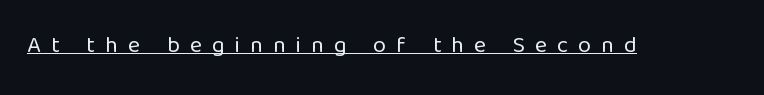
Q: Is the text bold? A: No.
Q: Is the text italic (slanted)? A: No, it is upright.
Q: Is the text underlined? A: Yes.
Q: Is the spacing between letters normal or unusually wide? A: Unusually wide.
